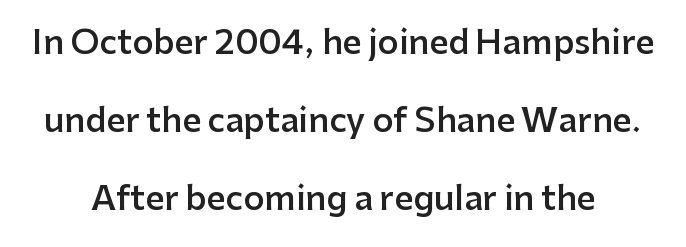
The letters stand upright; this is a roman face. Inter-character spacing is left at the font's built-in metrics. Every letter is mildly thick-stroked: semibold rather than bold. These lines stand farther apart than default settings would place them. This rendering employs a face without finishing strokes, i.e., a sans-serif. This sample has the flowing, uneven cadence of proportional lettering.
